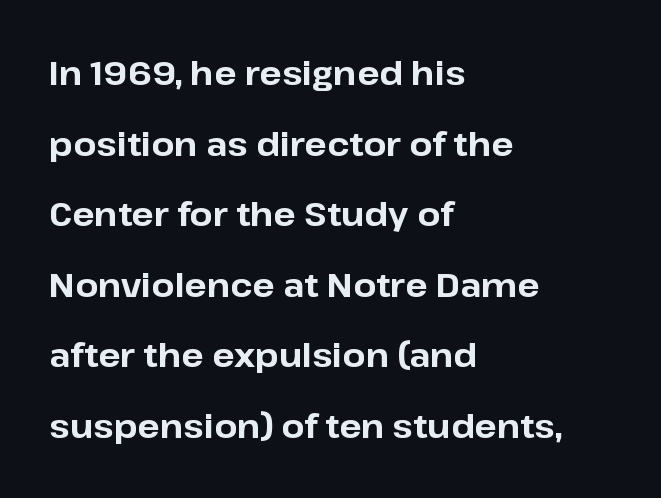
{"serif": "no", "italic": "no", "bold": "yes", "weight": "bold", "width": "normal", "stroke_contrast": "low", "x_height": "medium", "monospaced": "no", "underline": "no", "align": "left", "line_spacing": "loose", "line_spacing_ratio": 2.14, "letter_spacing": "normal", "letter_spacing_em": 0.0, "glyph_px": 33}
